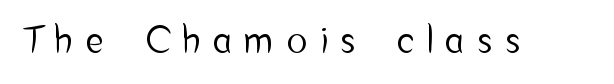
Q: Is the text italic (slanted)? A: No, it is upright.
Q: Is the typeface a serif or a sans-serif typeface? A: Sans-serif.
Q: Is the text underlined? A: No.
Q: Is the spacing between letters normal or unusually wide? A: Unusually wide.
Q: Width (condensed, normal, or wide)? A: Condensed.
Q: Stroke contrast? A: Low.
Q: x-height? A: Medium.
Q: Monospaced? A: No.
